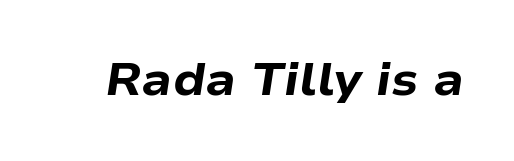
No extra tracking has been applied to these lines. The zone under the glyphs is completely vacant. Chunky letters — that's bold for sure. Every character sits at an angle, as italics do. You could not count columns in this text — the font is proportionally spaced.
